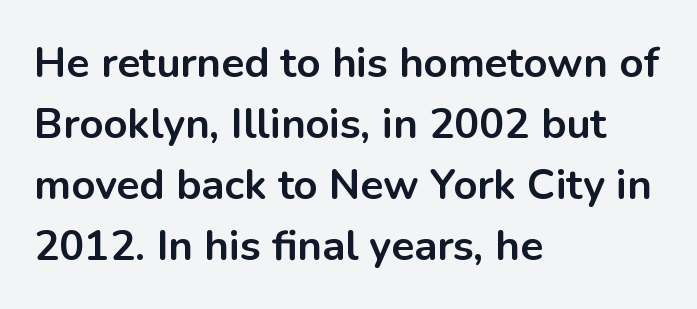
{"serif": "no", "italic": "no", "bold": "yes", "weight": "bold", "width": "normal", "stroke_contrast": "low", "x_height": "medium", "monospaced": "no", "underline": "no", "align": "left", "line_spacing": "normal", "line_spacing_ratio": 1.45, "letter_spacing": "normal", "letter_spacing_em": 0.0, "glyph_px": 42}
